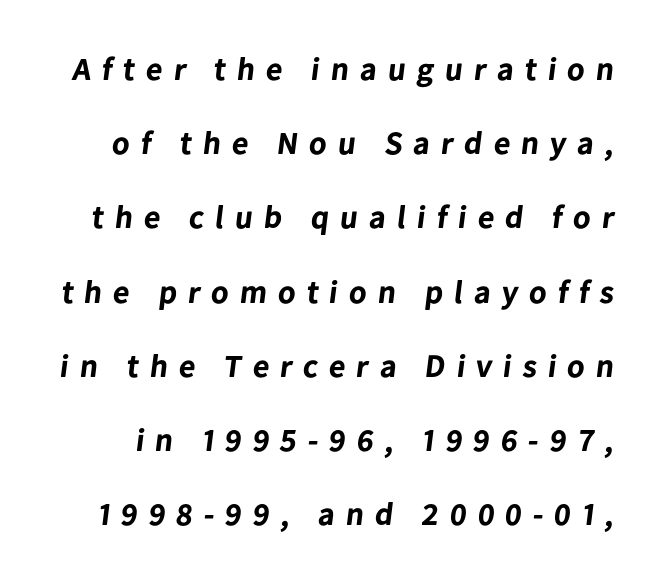
Set as a true bold cut, around the 700 mark. Descenders are the only things crossing below the line. What stands out about the letter spacing? Its width — letters are far apart. Grotesque or geometric, the face here clearly has no serifs.
